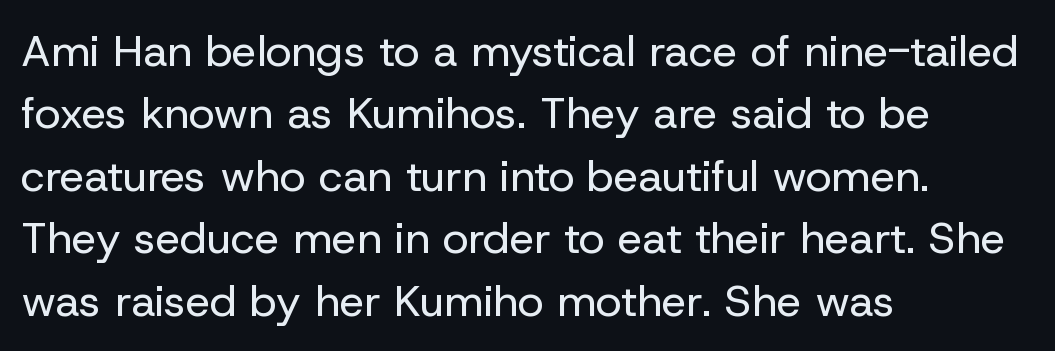
Varying glyph widths throughout — classic text-font behaviour. The ragged edge is on the right, which tells us the setting is flush left. Bold? No — there's no thickening of the strokes. The foot of each line stays bare and open.
